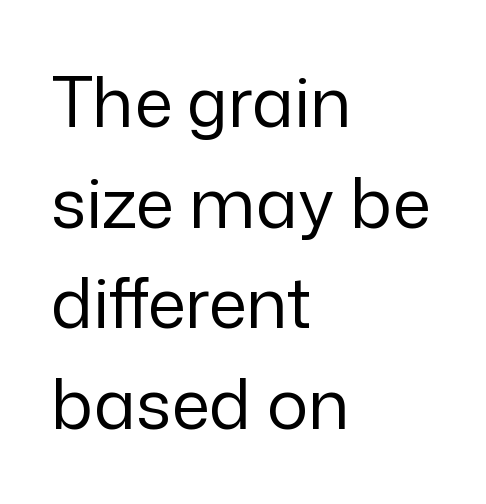
The image shows 69 px regular-weight sans-serif type, upright; set left-aligned, normal line spacing (1.46x), normal letter spacing, not underlined; low stroke contrast and a medium x-height.
